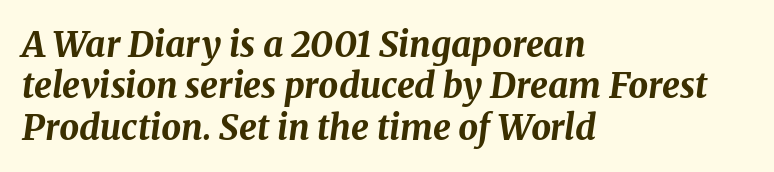
These lines stack with their left ends in a neat column. The face used here is rendered with its standard letterfit. These lines are rendered in a variable-pitch font. You can tell it's italic because the verticals aren't actually vertical. Heft: maximum for text — a bold.
